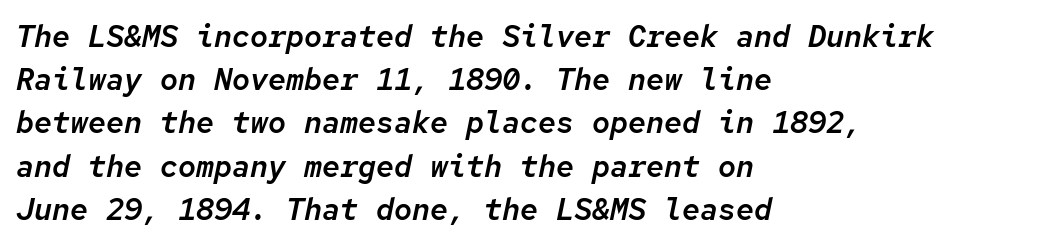
The image shows 30 px text type, italic (leaning right), monospaced; set left-aligned, normal line spacing (1.44x), normal letter spacing, not underlined; low stroke contrast and a medium x-height.
